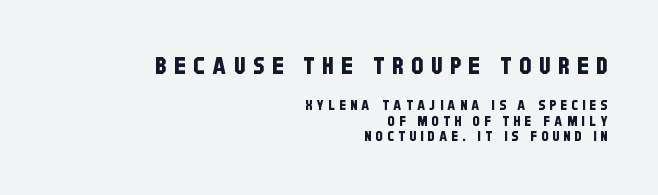
Q: Is the text underlined? A: No.
Q: How is the paragraph aligned? A: Right-aligned.
Q: Is the spacing between letters normal or unusually wide? A: Unusually wide.
Q: Is the spacing between lines tight, normal or loose? A: Tight.
Q: Which block of text is set in a larger size, the first (top) or the second (bottom)? A: The first (top) one.
